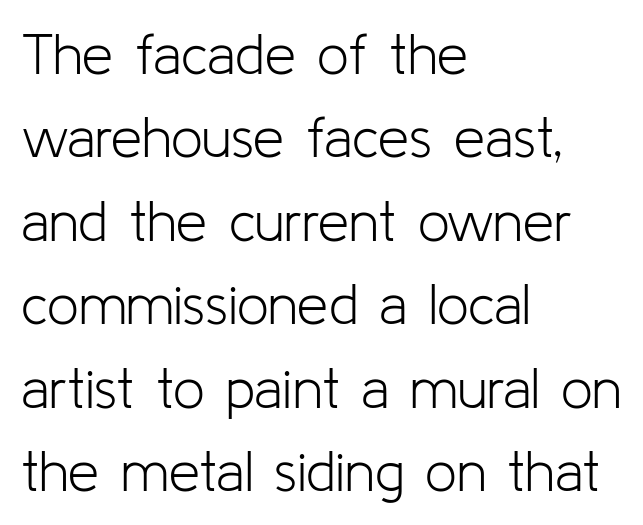
Q: Is the text bold? A: No.
Q: Is the text italic (slanted)? A: No, it is upright.
Q: Is the typeface a serif or a sans-serif typeface? A: Sans-serif.
Q: Is the text underlined? A: No.
Q: How is the paragraph aligned? A: Left-aligned.
Q: Is the spacing between letters normal or unusually wide? A: Normal.
Q: Is the spacing between lines tight, normal or loose? A: Normal.
Q: Width (condensed, normal, or wide)? A: Normal.
Q: Stroke contrast? A: Low.
Q: x-height? A: Medium.
Q: Monospaced? A: No.
